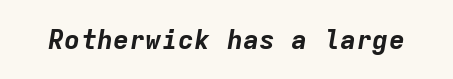
{"italic": "yes", "lean": "right", "slant_degrees": 9, "bold": "yes", "underline": "no", "letter_spacing": "normal", "letter_spacing_em": 0.0, "glyph_px": 27}
